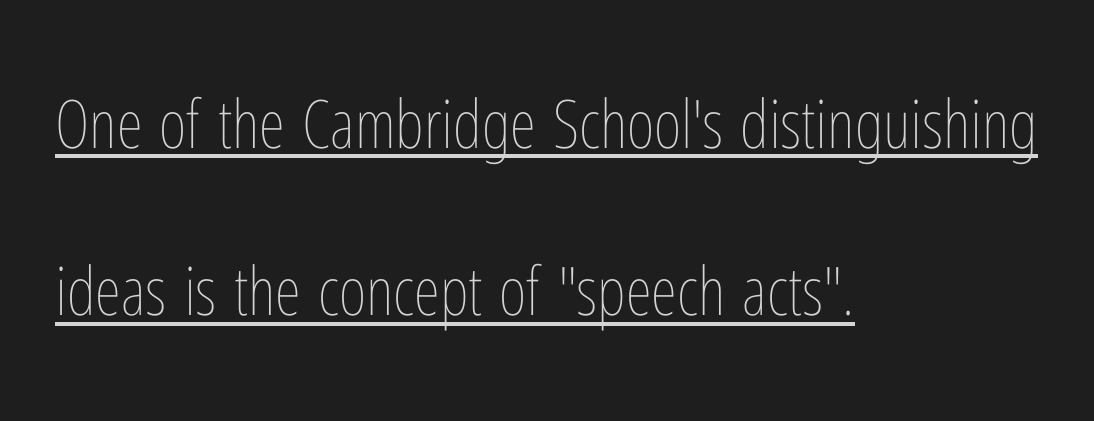
{"italic": "no", "bold": "no", "weight": "thin", "width": "condensed", "stroke_contrast": "low", "x_height": "medium", "monospaced": "no", "underline": "yes", "align": "left", "line_spacing": "loose", "line_spacing_ratio": 2.5, "letter_spacing": "normal", "letter_spacing_em": 0.0, "glyph_px": 67}
